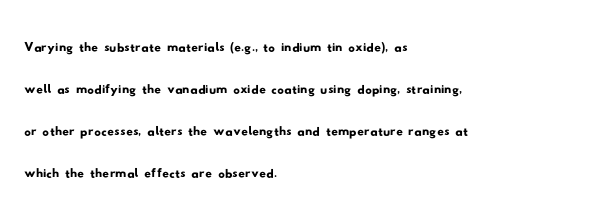
The image shows 33 px wide sans-serif type; set left-aligned, normal line spacing (1.27x), normal letter spacing, not underlined; low stroke contrast and a small x-height.
